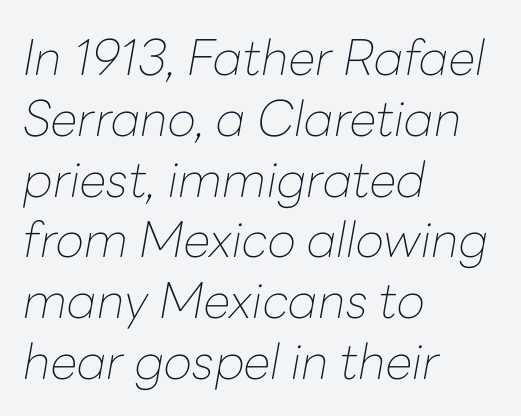
Q: Is the text bold? A: No.
Q: Is the text italic (slanted)? A: Yes, it leans right by about 10 degrees.
Q: Is the text underlined? A: No.
Q: How is the paragraph aligned? A: Left-aligned.
Q: Is the spacing between letters normal or unusually wide? A: Normal.
Q: Width (condensed, normal, or wide)? A: Normal.
Q: Stroke contrast? A: Low.
Q: x-height? A: Medium.
Q: Monospaced? A: No.
